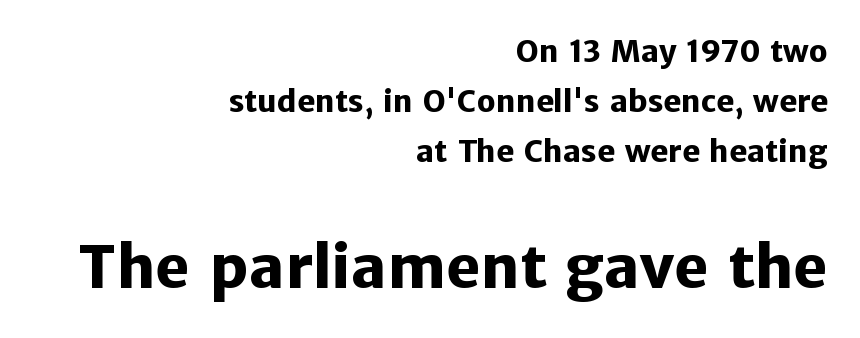
The image shows 59 px heavy sans-serif type, upright; set right-aligned, normal line spacing (1.67x), normal letter spacing, not underlined; the second (bottom) block is 1.97x larger; low stroke contrast and a medium x-height.
